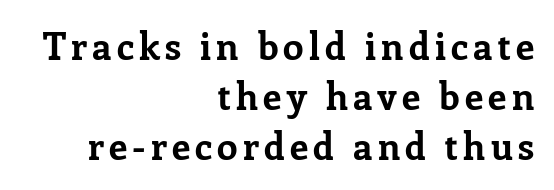
The image shows 37 px bold serif type, upright; set right-aligned, normal line spacing (1.35x), not underlined; low stroke contrast and a medium x-height.
